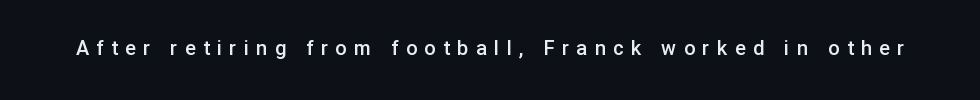
On the weight axis this lands at semibold, roughly 600. Italic? Not at all — the glyphs are vertical. Students, note that the glyphs here are deliberately spaced far apart. Nobody drew a line under any word here.
